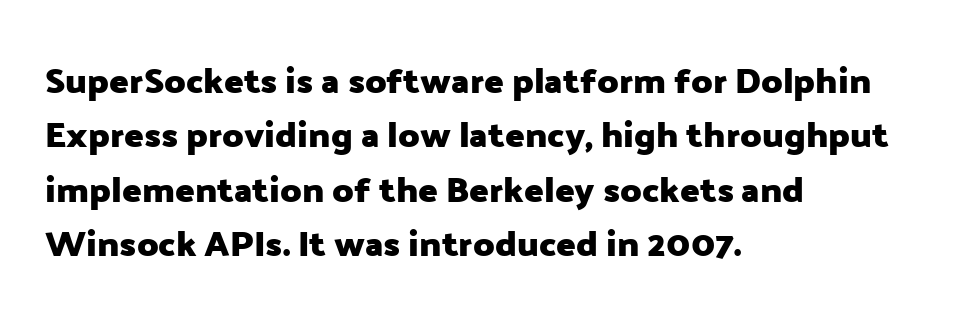
{"serif": "no", "italic": "no", "bold": "yes", "weight": "heavy", "width": "normal", "stroke_contrast": "low", "x_height": "medium", "monospaced": "no", "underline": "no", "align": "left", "line_spacing": "normal", "line_spacing_ratio": 1.51, "letter_spacing": "normal", "letter_spacing_em": 0.0, "glyph_px": 36}
